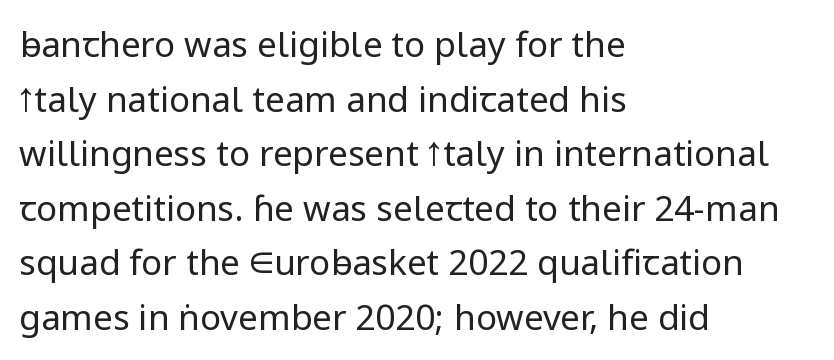
The image shows 35 px regular-weight sans-serif type, upright; set left-aligned, normal line spacing (1.56x), normal letter spacing, not underlined; low stroke contrast and a medium x-height.
